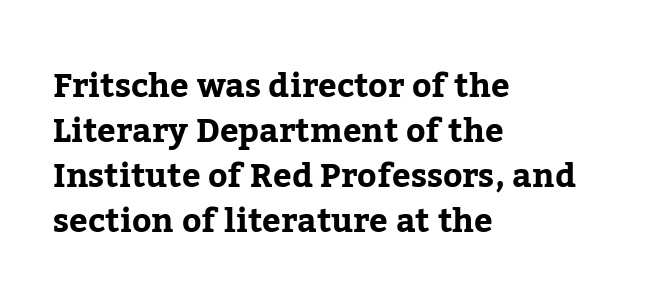
A serif font was chosen for this passage. You could not count columns in this text — the font is proportionally spaced. The ragged edge is on the right, which tells us the setting is flush left. The zone under the glyphs is completely vacant. Italic: no, the glyphs are upright roman.
